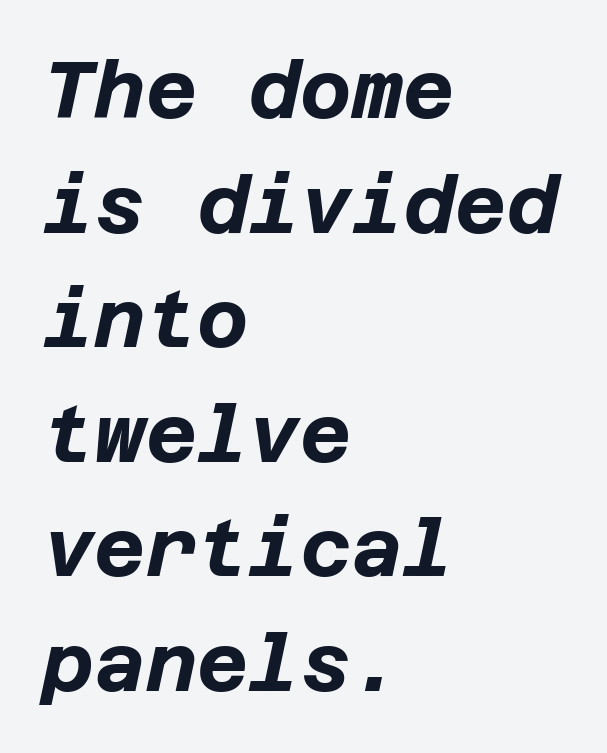
The image shows 79 px bold type, italic (leaning right); set left-aligned, normal line spacing (1.45x), normal letter spacing, not underlined; low stroke contrast and a large x-height.
